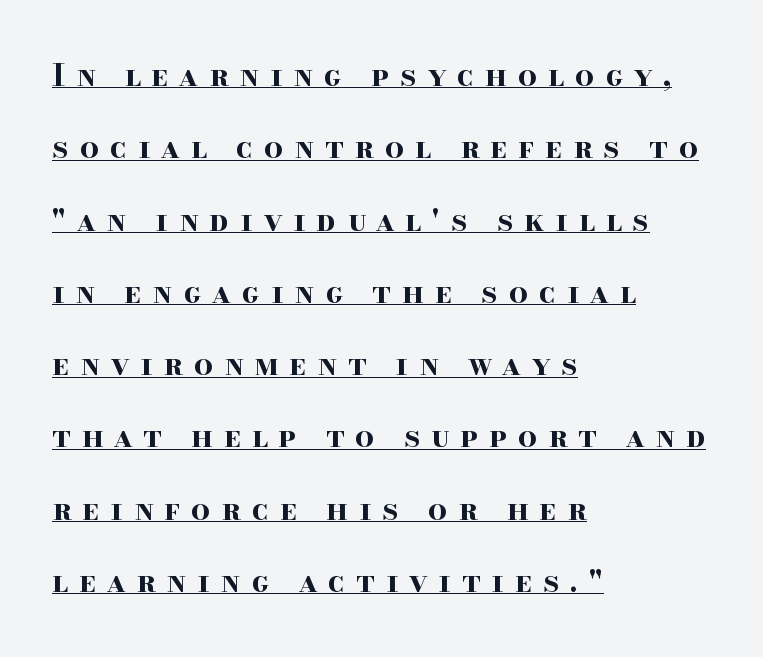
The image shows 30 px bold, wide serif type, upright; set left-aligned, loose line spacing (2.41x), unusually wide letter spacing (+0.36 em), underlined; high stroke contrast and a small x-height.
